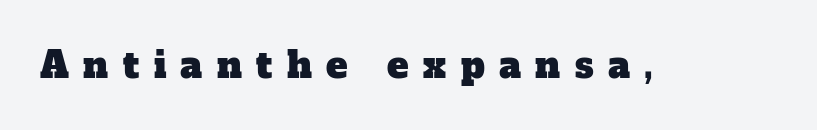
{"serif": "yes", "width": "normal", "stroke_contrast": "low", "x_height": "medium", "monospaced": "no", "underline": "no", "letter_spacing": "wide", "letter_spacing_em": 0.4, "glyph_px": 36}
